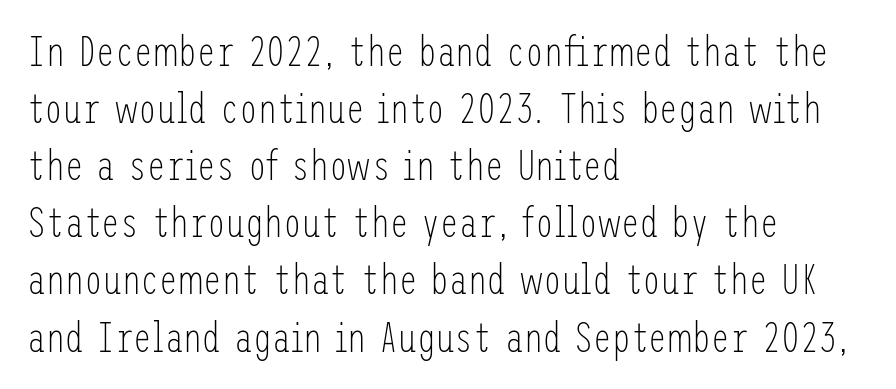
{"serif": "no", "italic": "no", "bold": "no", "weight": "light", "width": "condensed", "stroke_contrast": "low", "x_height": "medium", "underline": "no", "align": "left", "line_spacing": "normal", "line_spacing_ratio": 1.36, "letter_spacing": "normal", "letter_spacing_em": 0.0, "glyph_px": 42}
